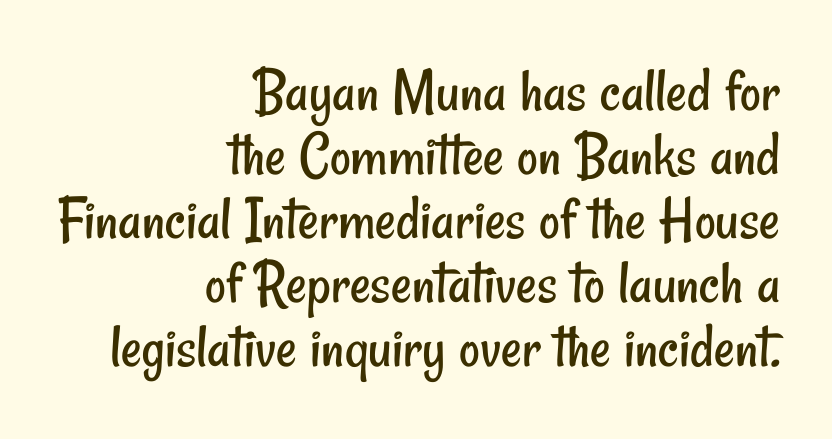
Q: Is the text bold? A: No.
Q: Is the typeface a serif or a sans-serif typeface? A: Sans-serif.
Q: Is the text underlined? A: No.
Q: How is the paragraph aligned? A: Right-aligned.
Q: Is the spacing between letters normal or unusually wide? A: Normal.
Q: Is the spacing between lines tight, normal or loose? A: Tight.
Q: Width (condensed, normal, or wide)? A: Condensed.
Q: Stroke contrast? A: Low.
Q: x-height? A: Small.
Q: Monospaced? A: No.
